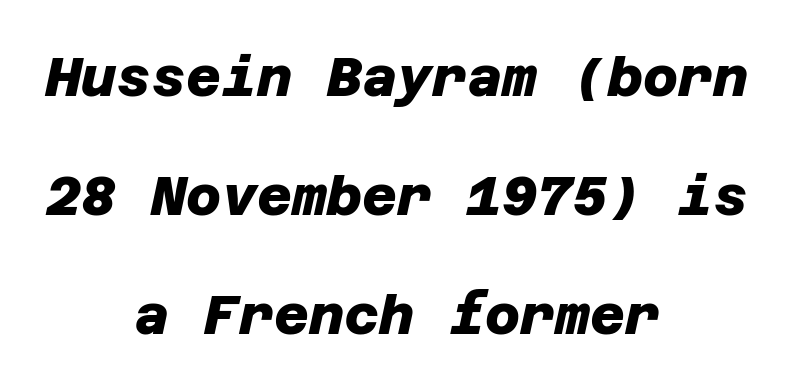
Q: Is the text bold? A: Yes.
Q: Is the typeface a serif or a sans-serif typeface? A: Sans-serif.
Q: Is the text underlined? A: No.
Q: How is the paragraph aligned? A: Centered.
Q: Is the spacing between letters normal or unusually wide? A: Normal.
Q: Is the spacing between lines tight, normal or loose? A: Loose.
Q: Width (condensed, normal, or wide)? A: Normal.
Q: Stroke contrast? A: Low.
Q: x-height? A: Large.
